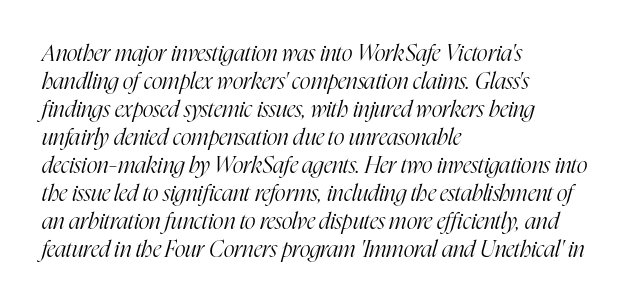
The image shows 23 px text type, italic (leaning right); set left-aligned, line spacing 1.22x, normal letter spacing, not underlined.
